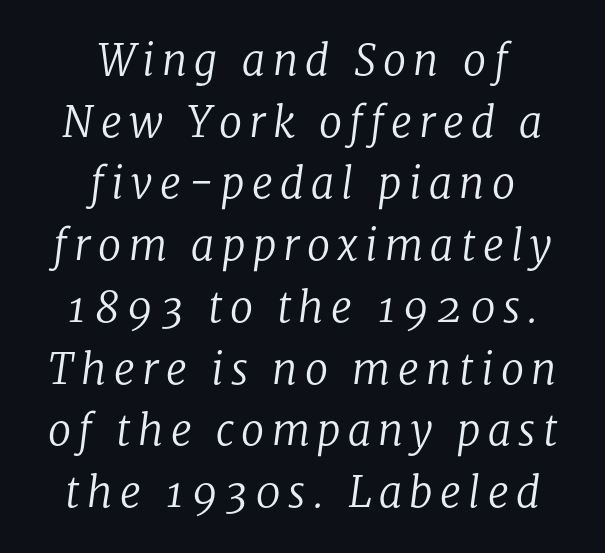
{"serif": "yes", "italic": "yes", "lean": "right", "slant_degrees": 8, "bold": "no", "weight": "regular", "width": "normal", "stroke_contrast": "low", "x_height": "medium", "monospaced": "no", "underline": "no", "align": "center", "line_spacing": "normal", "line_spacing_ratio": 1.47, "glyph_px": 42}
